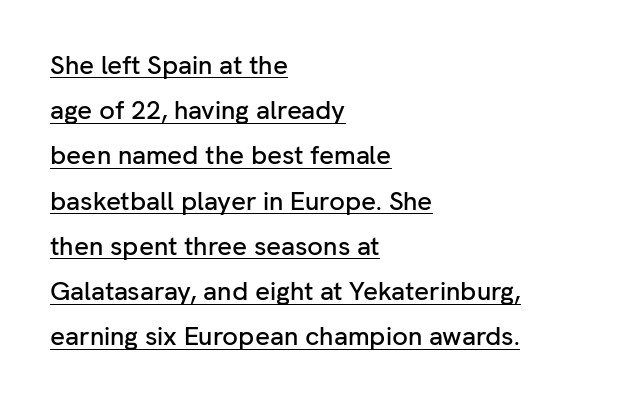
Typeset ragged right — the left edge is the straight one. Does a line run under the words? Yes, clearly. Vertical strokes here are truly vertical. Glyph-to-glyph distance matches everyday printed text.
